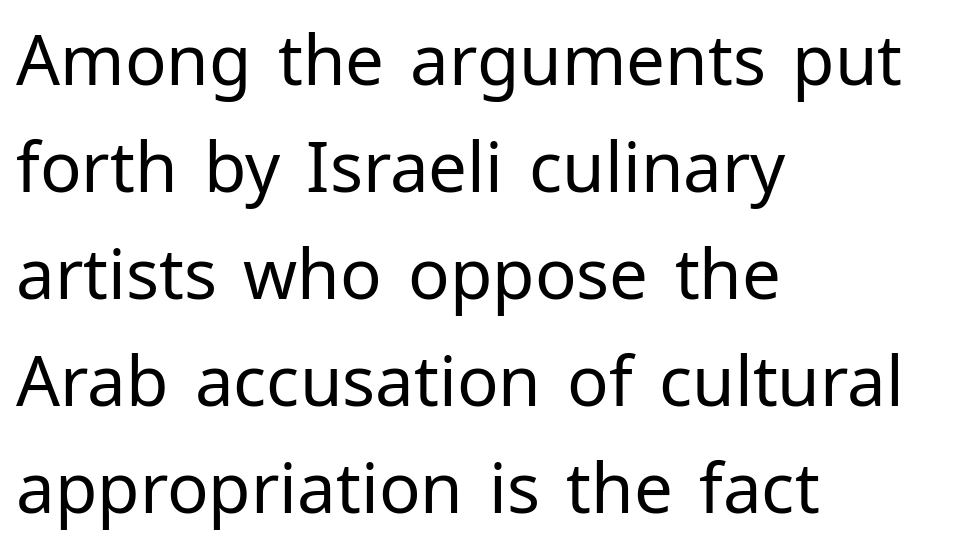
Q: Is the text bold? A: No.
Q: Is the text italic (slanted)? A: No, it is upright.
Q: Is the typeface a serif or a sans-serif typeface? A: Sans-serif.
Q: Is the text underlined? A: No.
Q: How is the paragraph aligned? A: Left-aligned.
Q: Is the spacing between letters normal or unusually wide? A: Normal.
Q: Is the spacing between lines tight, normal or loose? A: Normal.
Q: Width (condensed, normal, or wide)? A: Normal.
Q: Stroke contrast? A: Low.
Q: x-height? A: Medium.
Q: Monospaced? A: No.
